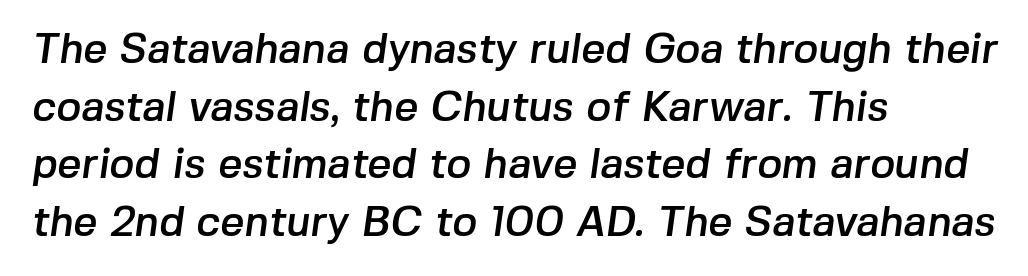
To sum up the face: it is a sans, with no serifs. Casual observation: everything's shoved over to the left. What stands out about the letter spacing? Nothing — it is the standard amount. Underlining? Definitely not there.
